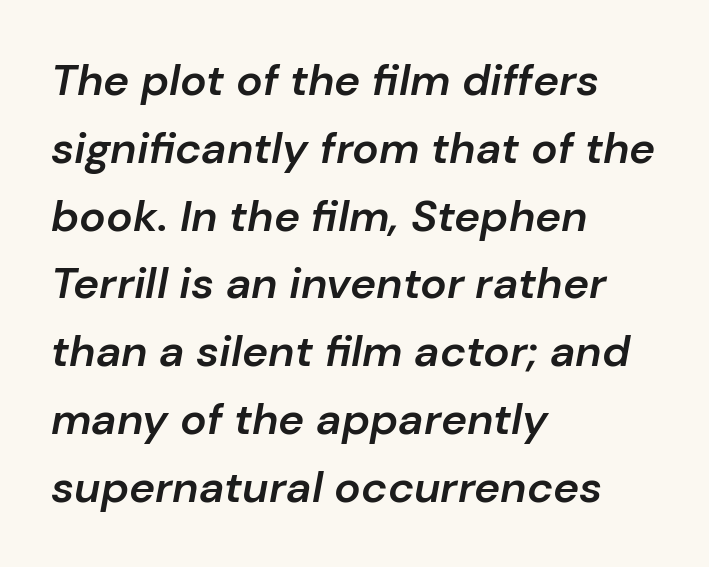
The image shows 44 px semibold type, italic (leaning right); set left-aligned, normal line spacing (1.54x), normal letter spacing, not underlined; low stroke contrast and a medium x-height.
